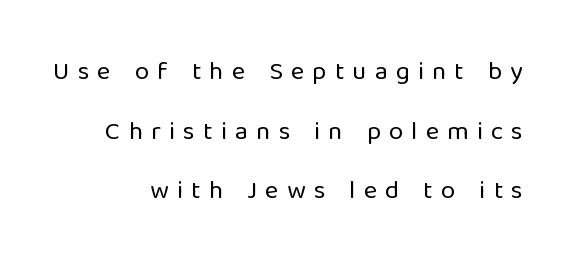
Q: Is the text bold? A: No.
Q: Is the text italic (slanted)? A: No, it is upright.
Q: Is the text underlined? A: No.
Q: How is the paragraph aligned? A: Right-aligned.
Q: Is the spacing between letters normal or unusually wide? A: Unusually wide.
Q: Is the spacing between lines tight, normal or loose? A: Loose.
